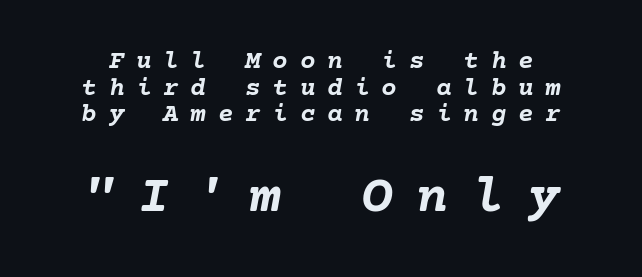
Emphasis-style slanted type is in use. Strokes here are thick enough to call this a true bold. Bigger letters appear in the bottom chunk; the top chunk is reduced. Anything drawn beneath the words? Only blank space. Closely set lines give the paragraph a compact silhouette. Substantial extra tracking has been applied to these lines.
